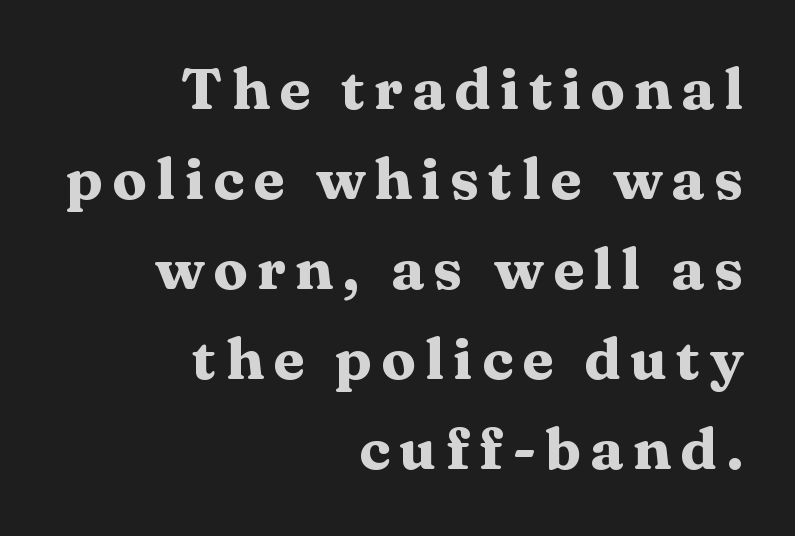
Q: Is the text bold? A: Yes.
Q: Is the text italic (slanted)? A: No, it is upright.
Q: Is the typeface a serif or a sans-serif typeface? A: Serif.
Q: Is the text underlined? A: No.
Q: How is the paragraph aligned? A: Right-aligned.
Q: Is the spacing between lines tight, normal or loose? A: Normal.
Q: Width (condensed, normal, or wide)? A: Wide.
Q: Stroke contrast? A: Medium.
Q: x-height? A: Medium.
Q: Monospaced? A: No.
